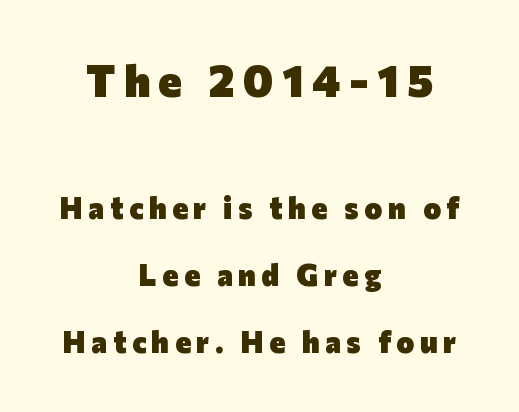
Q: Is the text bold? A: Yes.
Q: Is the text italic (slanted)? A: No, it is upright.
Q: Is the typeface a serif or a sans-serif typeface? A: Sans-serif.
Q: Is the text underlined? A: No.
Q: How is the paragraph aligned? A: Centered.
Q: Is the spacing between lines tight, normal or loose? A: Loose.
Q: Which block of text is set in a larger size, the first (top) or the second (bottom)? A: The first (top) one.
Q: Width (condensed, normal, or wide)? A: Normal.
Q: Stroke contrast? A: Low.
Q: x-height? A: Medium.
Q: Monospaced? A: No.
